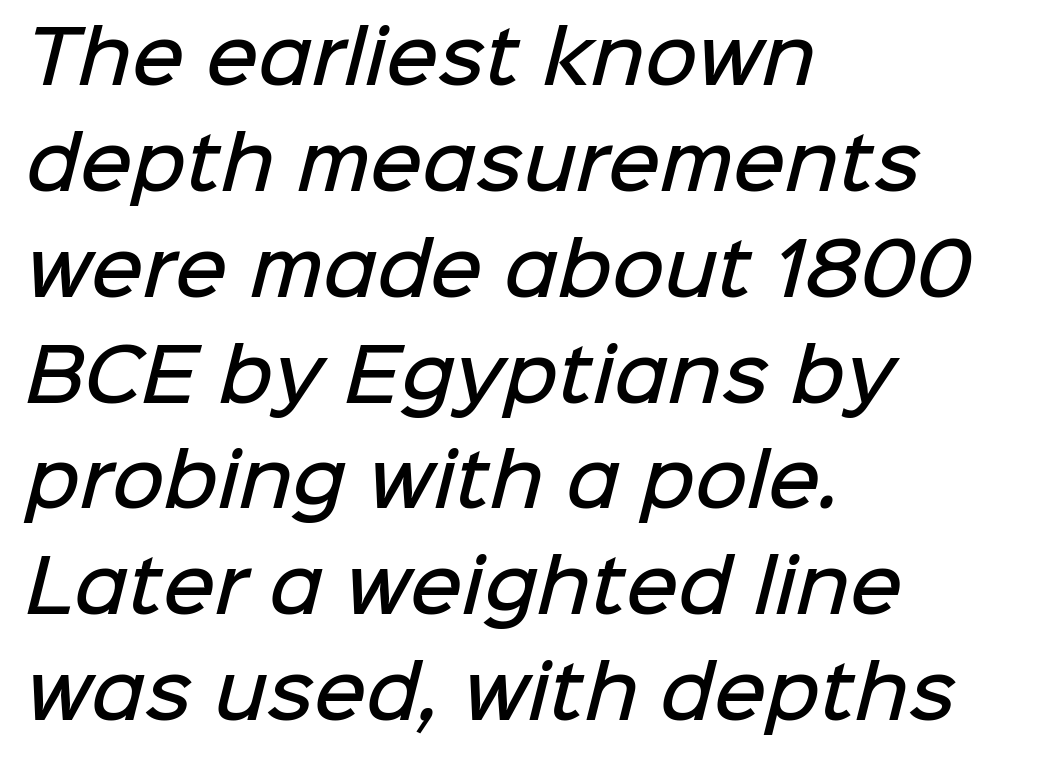
A student would call this left alignment; a typographer would say flush left, rag right. No extra tracking has been applied to these lines. A clean baseline with only descenders dipping below it. A sans-serif font was chosen for this passage. How would I describe the line gaps? Plain and ordinary. Think of a printed novel: that variable character pitch is what you see here.
